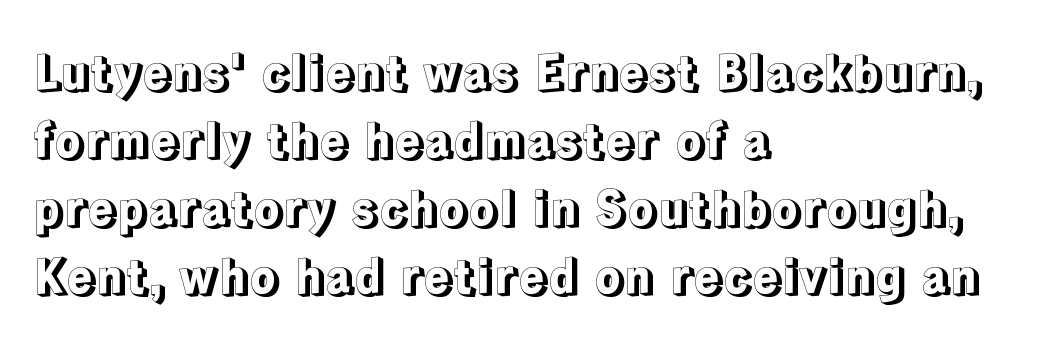
{"italic": "no", "width": "normal", "x_height": "medium", "monospaced": "no", "underline": "no", "align": "left", "line_spacing": "normal", "line_spacing_ratio": 1.42, "letter_spacing": "normal", "letter_spacing_em": 0.0, "glyph_px": 48}
